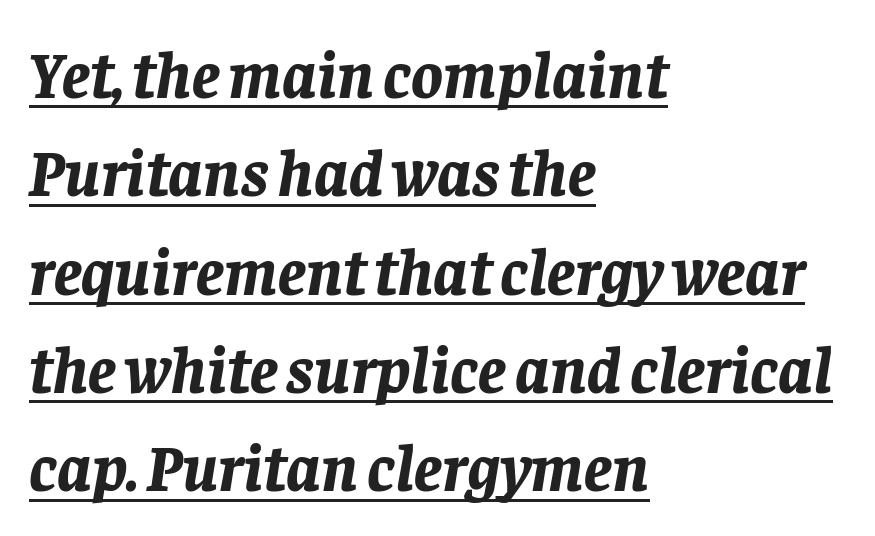
Q: Is the text bold? A: Yes.
Q: Is the text italic (slanted)? A: Yes, it leans right by about 8 degrees.
Q: Is the text underlined? A: Yes.
Q: How is the paragraph aligned? A: Left-aligned.
Q: Is the spacing between letters normal or unusually wide? A: Normal.
Q: Is the spacing between lines tight, normal or loose? A: Normal.
Q: Width (condensed, normal, or wide)? A: Normal.
Q: Stroke contrast? A: Low.
Q: x-height? A: Large.
Q: Monospaced? A: No.
